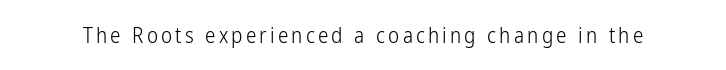
Nope, not italic — everything's standing straight. Weight: regular or lighter. This rendering features lettering with no underline.
